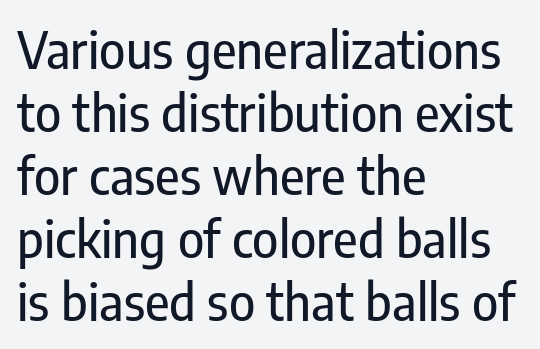
Here the glyphs are tracked normally, forming tight word shapes. A typesetter would label this face a sans. The paragraph has a hard left edge and a soft right edge. Honestly, there is no underline to notice here at all. A typesetter would call this leading conventional body-copy spacing.
